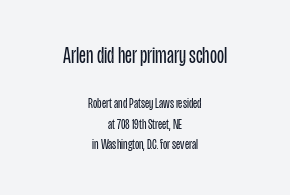
{"italic": "no", "bold": "no", "underline": "no", "align": "center", "line_spacing": "normal", "line_spacing_ratio": 1.49, "letter_spacing": "normal", "letter_spacing_em": 0.0, "larger_block": "first", "size_ratio": 1.64, "glyph_px": 23}
